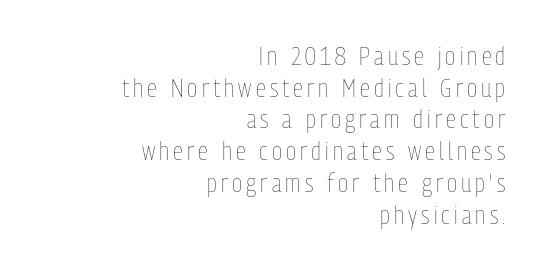
{"italic": "no", "bold": "no", "underline": "no", "align": "right", "line_spacing_ratio": 1.22, "glyph_px": 26}
